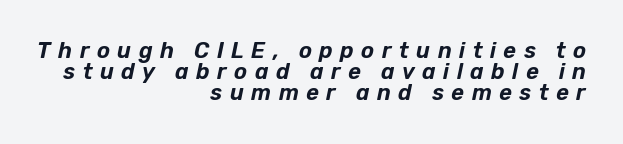
A clean baseline with only descenders dipping below it. Each new line begins almost immediately beneath the previous one. The typesetter chose a ragged-left arrangement here. Substantial extra tracking has been applied to these lines. Italic: yes, the glyphs are oblique.
